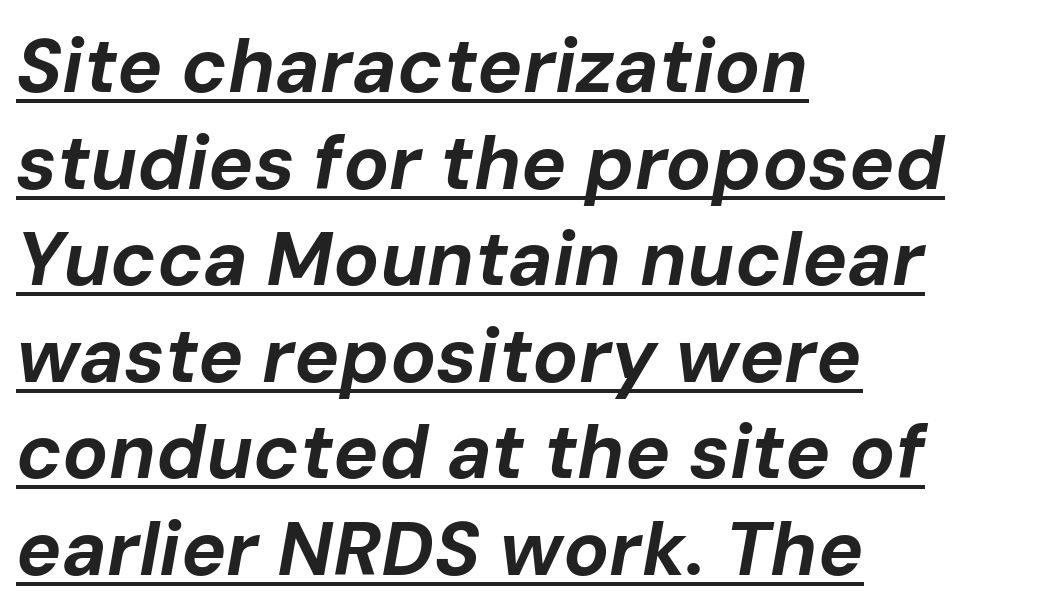
{"italic": "yes", "lean": "right", "slant_degrees": 10, "bold": "yes", "weight": "bold", "width": "normal", "stroke_contrast": "low", "x_height": "medium", "monospaced": "no", "underline": "yes", "align": "left", "line_spacing": "normal", "line_spacing_ratio": 1.27, "letter_spacing": "normal", "letter_spacing_em": 0.0, "glyph_px": 76}
